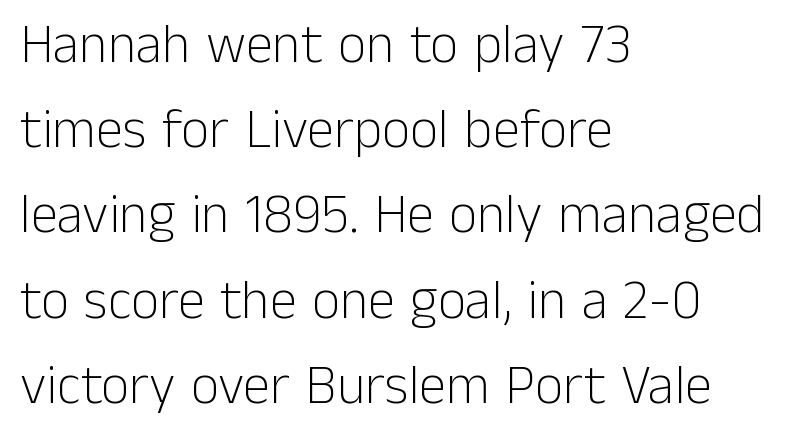
Note: no serifs on the glyphs. Descenders are the only things crossing below the line. Tracking here is standard; glyphs follow each other at the usual distance. Quick note: interline space is typical. The setting favours the left margin, as ordinary paragraphs usually do. The letterforms sit at book weight or below.
